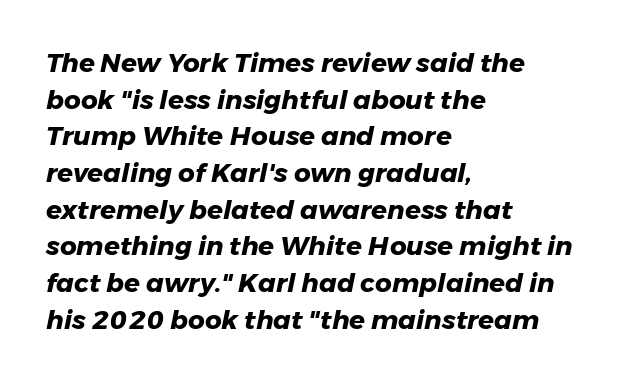
Q: Is the text bold? A: Yes.
Q: Is the text italic (slanted)? A: Yes, it leans right by about 11 degrees.
Q: Is the text underlined? A: No.
Q: How is the paragraph aligned? A: Left-aligned.
Q: Is the spacing between letters normal or unusually wide? A: Normal.
Q: Is the spacing between lines tight, normal or loose? A: Normal.
